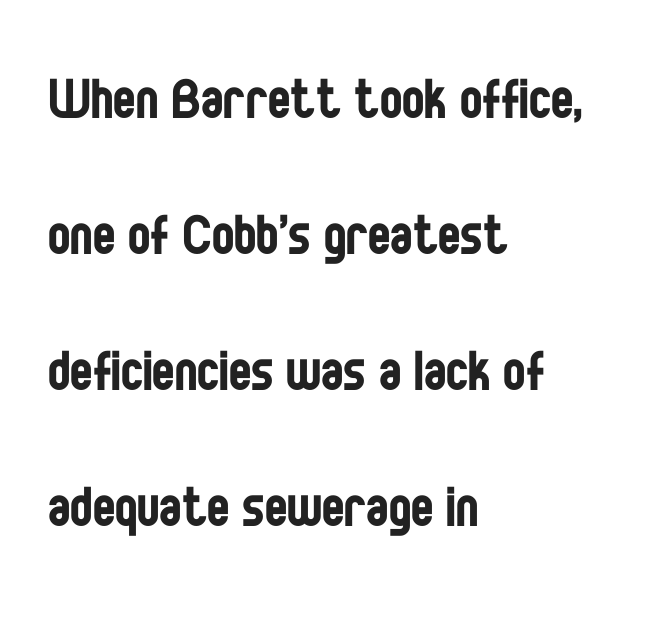
Q: Is the text bold? A: No.
Q: Is the text italic (slanted)? A: No, it is upright.
Q: Is the typeface a serif or a sans-serif typeface? A: Sans-serif.
Q: Is the text underlined? A: No.
Q: How is the paragraph aligned? A: Left-aligned.
Q: Is the spacing between letters normal or unusually wide? A: Normal.
Q: Is the spacing between lines tight, normal or loose? A: Loose.
Q: Width (condensed, normal, or wide)? A: Condensed.
Q: Stroke contrast? A: Low.
Q: x-height? A: Large.
Q: Monospaced? A: No.
